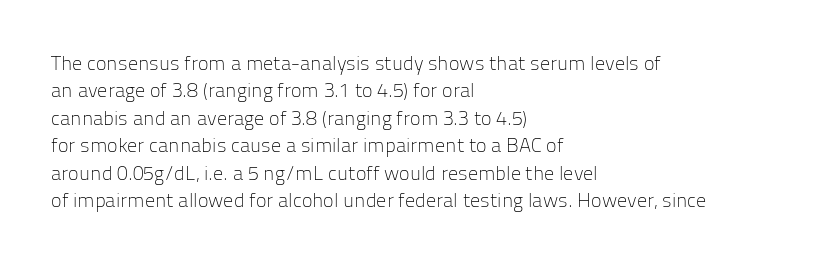
Caption: standard tracking, unaltered. Alignment: flush left. Line spacing here is normal. Weight: not bold — regular or lighter.
